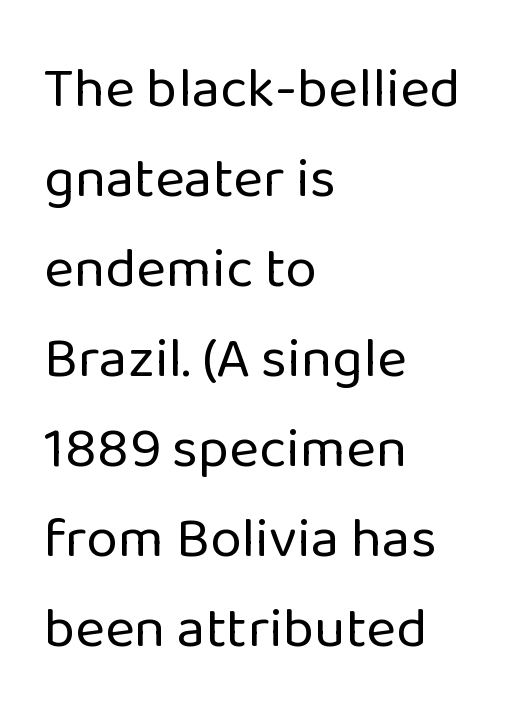
Q: Is the text bold? A: No.
Q: Is the text italic (slanted)? A: No, it is upright.
Q: Is the typeface a serif or a sans-serif typeface? A: Sans-serif.
Q: Is the text underlined? A: No.
Q: How is the paragraph aligned? A: Left-aligned.
Q: Is the spacing between letters normal or unusually wide? A: Normal.
Q: Is the spacing between lines tight, normal or loose? A: Normal.
Q: Width (condensed, normal, or wide)? A: Normal.
Q: Stroke contrast? A: Low.
Q: x-height? A: Medium.
Q: Monospaced? A: No.
